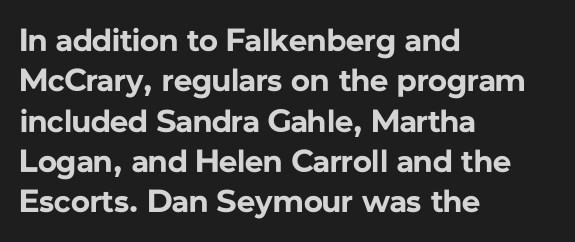
{"serif": "no", "italic": "no", "bold": "yes", "weight": "bold", "width": "normal", "stroke_contrast": "low", "x_height": "medium", "monospaced": "no", "underline": "no", "align": "left", "line_spacing": "normal", "line_spacing_ratio": 1.26, "letter_spacing": "normal", "letter_spacing_em": 0.0, "glyph_px": 32}
